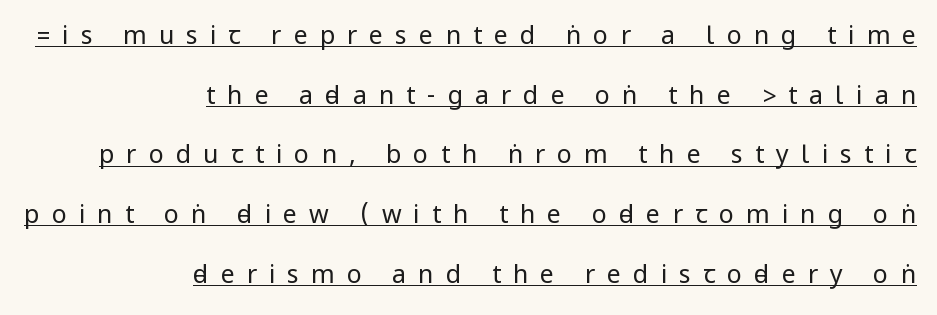
The image shows 25 px text type, upright; set right-aligned, loose line spacing (2.39x), unusually wide letter spacing (+0.48 em), underlined.
